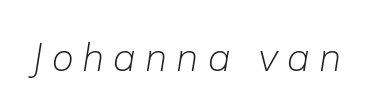
The image shows 39 px light type, italic (leaning right); set unusually wide letter spacing (+0.23 em), not underlined; low stroke contrast and a medium x-height.
